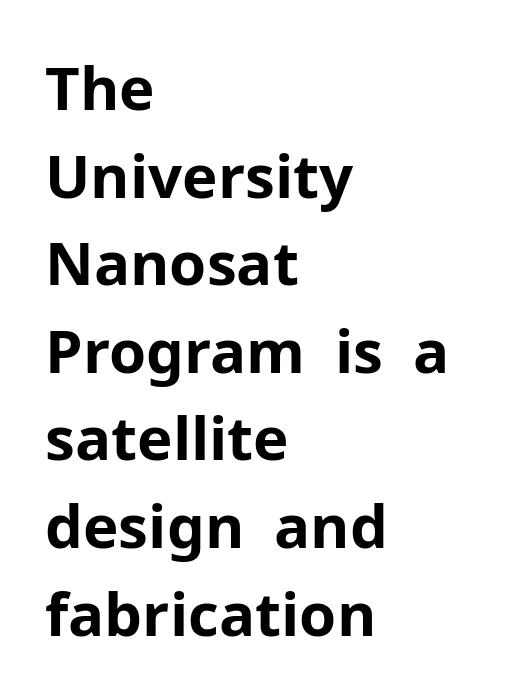
Q: Is the text bold? A: Yes.
Q: Is the text italic (slanted)? A: No, it is upright.
Q: Is the typeface a serif or a sans-serif typeface? A: Sans-serif.
Q: Is the text underlined? A: No.
Q: How is the paragraph aligned? A: Left-aligned.
Q: Is the spacing between letters normal or unusually wide? A: Normal.
Q: Is the spacing between lines tight, normal or loose? A: Normal.
Q: Width (condensed, normal, or wide)? A: Normal.
Q: Stroke contrast? A: Low.
Q: x-height? A: Medium.
Q: Monospaced? A: No.
